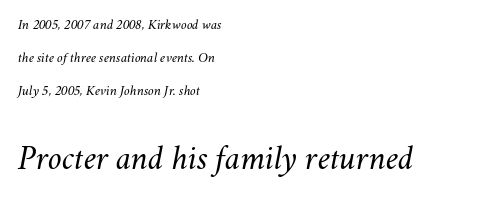
The image shows 34 px regular-weight type, italic (leaning right); set left-aligned, loose line spacing (2.36x), normal letter spacing, not underlined; the second (bottom) block is 2.43x larger; medium stroke contrast and a small x-height.
